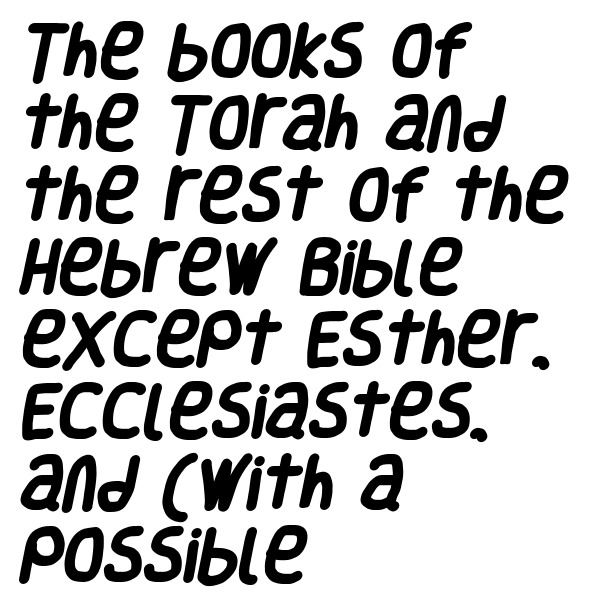
Q: Is the text bold? A: Yes.
Q: Is the typeface a serif or a sans-serif typeface? A: Sans-serif.
Q: Is the text underlined? A: No.
Q: How is the paragraph aligned? A: Left-aligned.
Q: Is the spacing between letters normal or unusually wide? A: Normal.
Q: Width (condensed, normal, or wide)? A: Condensed.
Q: Stroke contrast? A: Low.
Q: x-height? A: Large.
Q: Monospaced? A: No.
